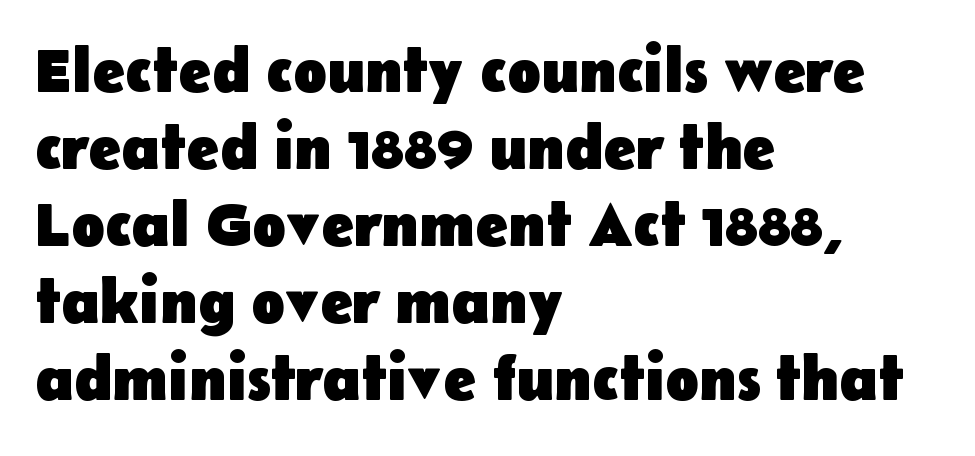
The image shows 62 px heavy sans-serif type, upright; set left-aligned, line spacing 1.24x, normal letter spacing, not underlined; low stroke contrast and a medium x-height.
